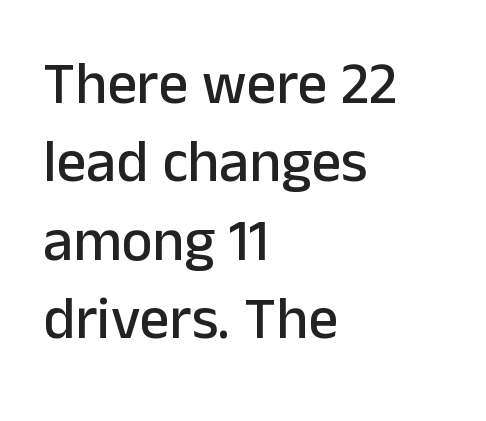
The image shows 59 px sans-serif type, upright; set left-aligned, normal line spacing (1.33x), normal letter spacing, not underlined; low stroke contrast and a medium x-height.
